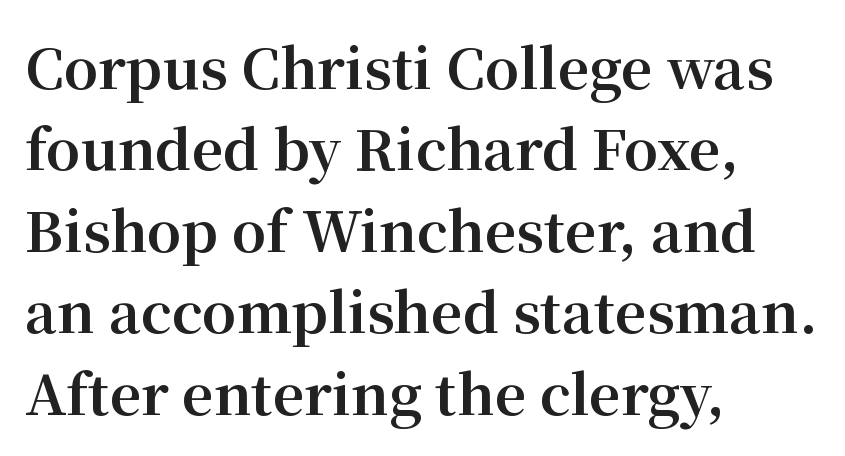
Do the letters lean? They stand straight. Students, observe: this is what conventionally led text looks like. The letters sit at their default tracking, neither squeezed nor spread. Horizontally, the lines are justified to the leading edge only. In terms of letterform style, serifs are clearly present.
